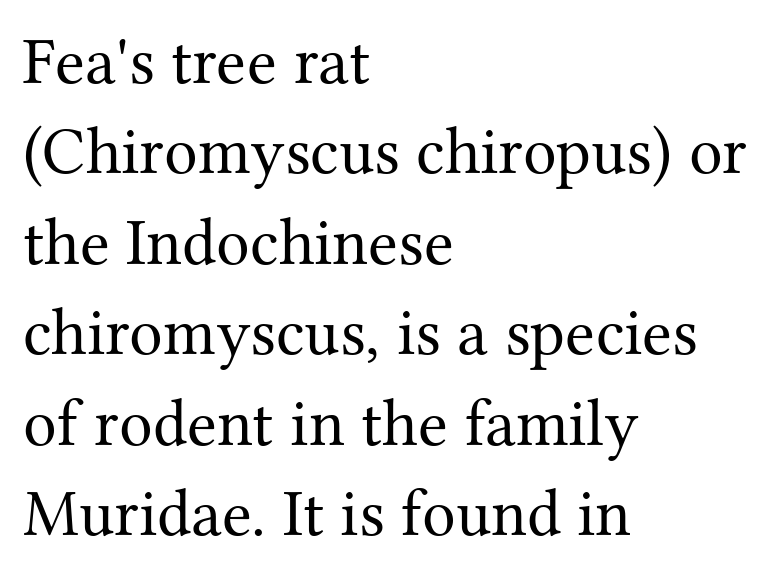
Q: Is the text bold? A: No.
Q: Is the text italic (slanted)? A: No, it is upright.
Q: Is the typeface a serif or a sans-serif typeface? A: Serif.
Q: Is the text underlined? A: No.
Q: How is the paragraph aligned? A: Left-aligned.
Q: Is the spacing between letters normal or unusually wide? A: Normal.
Q: Is the spacing between lines tight, normal or loose? A: Normal.
Q: Width (condensed, normal, or wide)? A: Normal.
Q: Stroke contrast? A: Medium.
Q: x-height? A: Medium.
Q: Monospaced? A: No.
